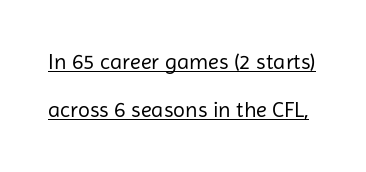
Like a heading marked for emphasis, these lines bear an underscore. The typesetting does not lean heavy: it is not bold. It's the straight-up-and-down kind of type. The vertical gap from one line to the next is large. This rendering leaves character spacing at its baseline value.
